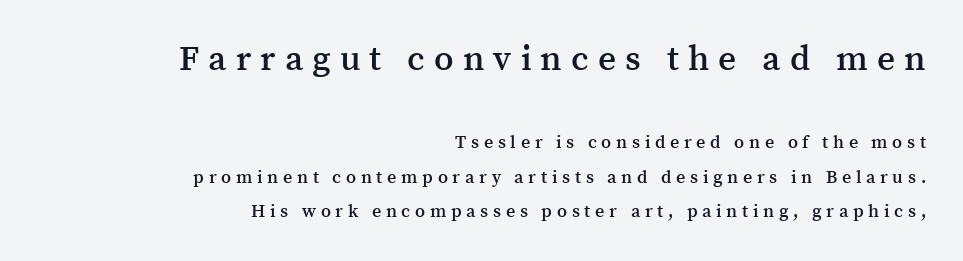
Q: Is the text bold? A: Semi-bold.
Q: Is the text italic (slanted)? A: No, it is upright.
Q: Is the typeface a serif or a sans-serif typeface? A: Serif.
Q: Is the text underlined? A: No.
Q: How is the paragraph aligned? A: Right-aligned.
Q: Is the spacing between letters normal or unusually wide? A: Unusually wide.
Q: Is the spacing between lines tight, normal or loose? A: Loose.
Q: Which block of text is set in a larger size, the first (top) or the second (bottom)? A: The first (top) one.
Q: Width (condensed, normal, or wide)? A: Normal.
Q: Stroke contrast? A: Medium.
Q: x-height? A: Medium.
Q: Monospaced? A: No.
